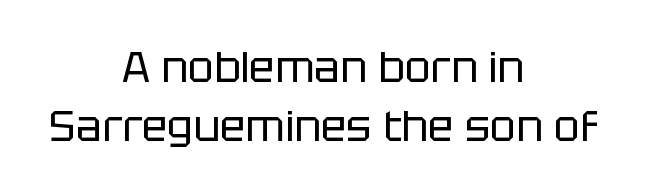
Spacing between characters is what you'd get straight out of the box. Bare-footed words on every line. The rendering uses natural spacing where letterforms have individual widths. Each letter's strokes conclude bluntly, with no projecting serifs. The specimen reads as upright at a glance.
